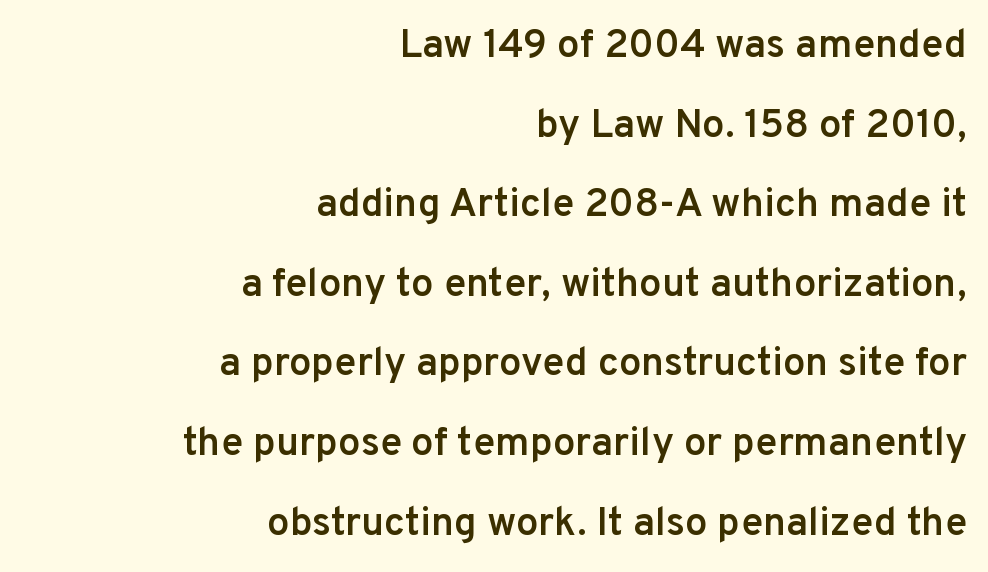
Q: Is the text bold? A: Semi-bold.
Q: Is the text italic (slanted)? A: No, it is upright.
Q: Is the typeface a serif or a sans-serif typeface? A: Sans-serif.
Q: Is the text underlined? A: No.
Q: How is the paragraph aligned? A: Right-aligned.
Q: Is the spacing between letters normal or unusually wide? A: Normal.
Q: Is the spacing between lines tight, normal or loose? A: Loose.
Q: Width (condensed, normal, or wide)? A: Normal.
Q: Stroke contrast? A: Low.
Q: x-height? A: Medium.
Q: Monospaced? A: No.
